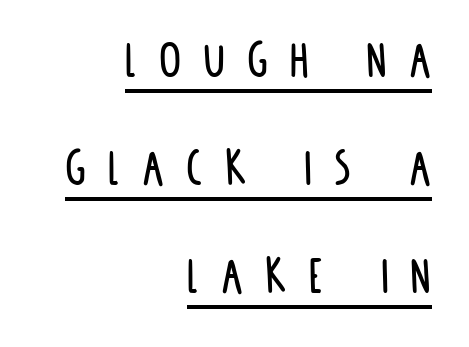
Q: Is the text italic (slanted)? A: No, it is upright.
Q: Is the typeface a serif or a sans-serif typeface? A: Sans-serif.
Q: Is the text underlined? A: Yes.
Q: How is the paragraph aligned? A: Right-aligned.
Q: Is the spacing between letters normal or unusually wide? A: Unusually wide.
Q: Is the spacing between lines tight, normal or loose? A: Loose.
Q: Width (condensed, normal, or wide)? A: Condensed.
Q: Stroke contrast? A: Low.
Q: x-height? A: Large.
Q: Monospaced? A: No.
